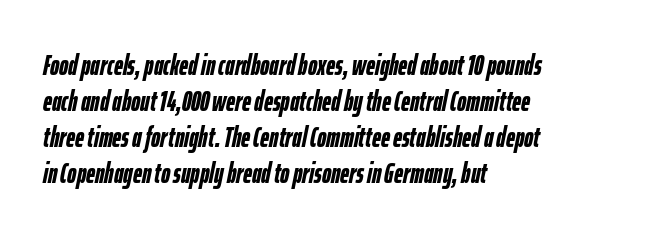
Q: Is the text bold? A: Yes.
Q: Is the text italic (slanted)? A: Yes, it leans right by about 12 degrees.
Q: Is the text underlined? A: No.
Q: How is the paragraph aligned? A: Left-aligned.
Q: Is the spacing between letters normal or unusually wide? A: Normal.
Q: Is the spacing between lines tight, normal or loose? A: Normal.
Q: Width (condensed, normal, or wide)? A: Condensed.
Q: Stroke contrast? A: Low.
Q: x-height? A: Medium.
Q: Monospaced? A: No.
